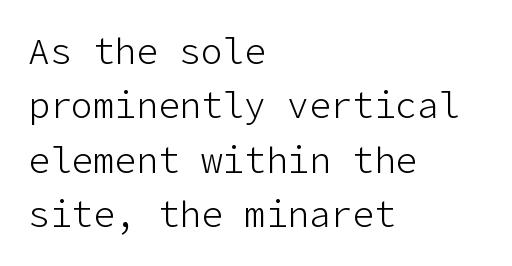
{"serif": "no", "italic": "no", "bold": "no", "weight": "light", "width": "normal", "stroke_contrast": "low", "x_height": "medium", "underline": "no", "align": "left", "line_spacing": "normal", "line_spacing_ratio": 1.51, "letter_spacing": "normal", "letter_spacing_em": 0.0, "glyph_px": 36}
